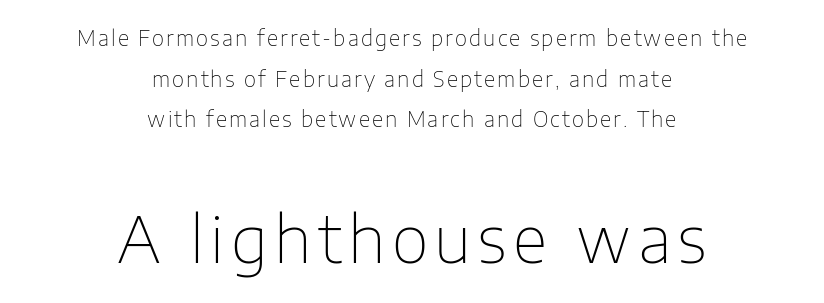
The image shows 64 px thin sans-serif type, upright; set centered, loose line spacing (1.94x), not underlined; the second (bottom) block is 3.05x larger; low stroke contrast and a medium x-height.
